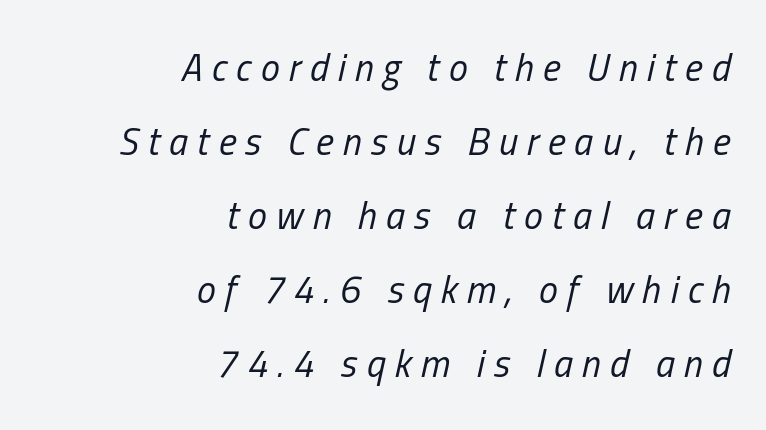
{"italic": "yes", "lean": "right", "slant_degrees": 13, "bold": "no", "weight": "regular", "width": "condensed", "stroke_contrast": "low", "x_height": "medium", "monospaced": "no", "underline": "no", "align": "right", "line_spacing": "loose", "line_spacing_ratio": 1.95, "letter_spacing": "wide", "letter_spacing_em": 0.24, "glyph_px": 38}
